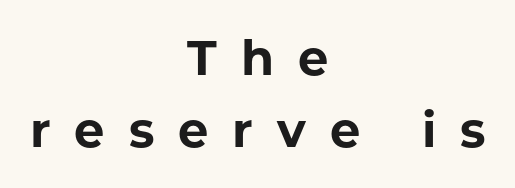
The image shows 48 px bold sans-serif type, upright; set centered, normal line spacing (1.5x), unusually wide letter spacing (+0.5 em), not underlined; low stroke contrast and a medium x-height.
